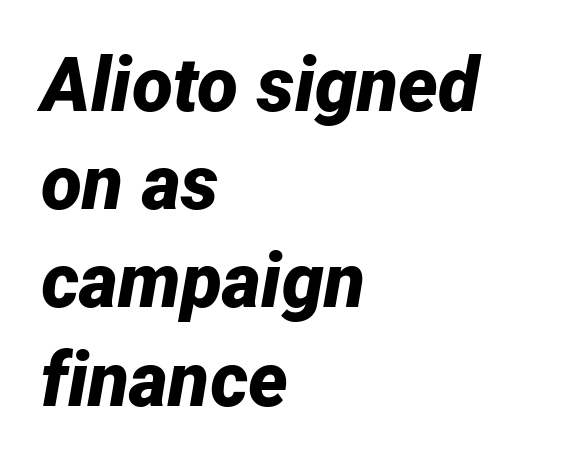
The foot of each line stays bare and open. The block of text has a typical density, with ordinary space between rows. Varying glyph widths throughout — classic text-font behaviour. The setting favours the left margin, as ordinary paragraphs usually do. Chunky letters — that's bold for sure. Compared with ordinary roman type, these characters are visibly tilted.
